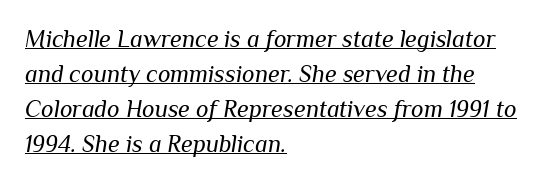
The rendering applies a slant to the glyphs. The face used here is rendered with its standard letterfit. The glyphs are accompanied by a horizontal stroke just below them. The paragraph shown leans on its left margin. Ink coverage per letter is moderate at most. The leading is moderate, giving the passage an even texture.
